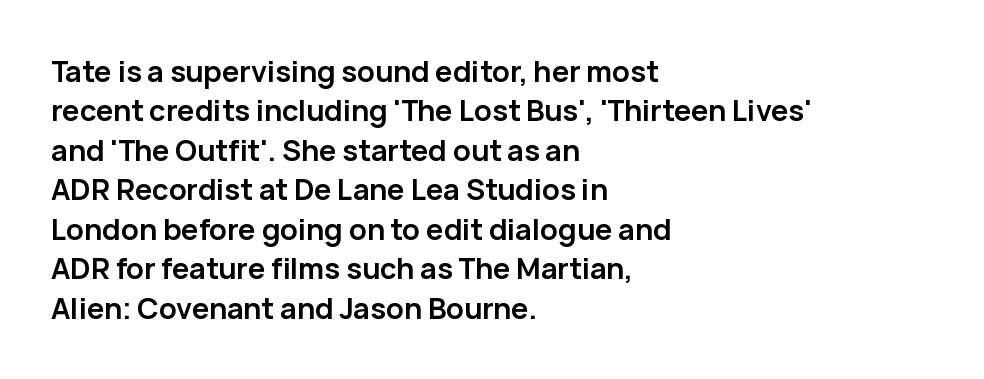
Q: Is the text bold? A: Yes.
Q: Is the text italic (slanted)? A: No, it is upright.
Q: Is the typeface a serif or a sans-serif typeface? A: Sans-serif.
Q: Is the text underlined? A: No.
Q: How is the paragraph aligned? A: Left-aligned.
Q: Is the spacing between letters normal or unusually wide? A: Normal.
Q: Is the spacing between lines tight, normal or loose? A: Normal.
Q: Width (condensed, normal, or wide)? A: Normal.
Q: Stroke contrast? A: Low.
Q: x-height? A: Medium.
Q: Monospaced? A: No.
